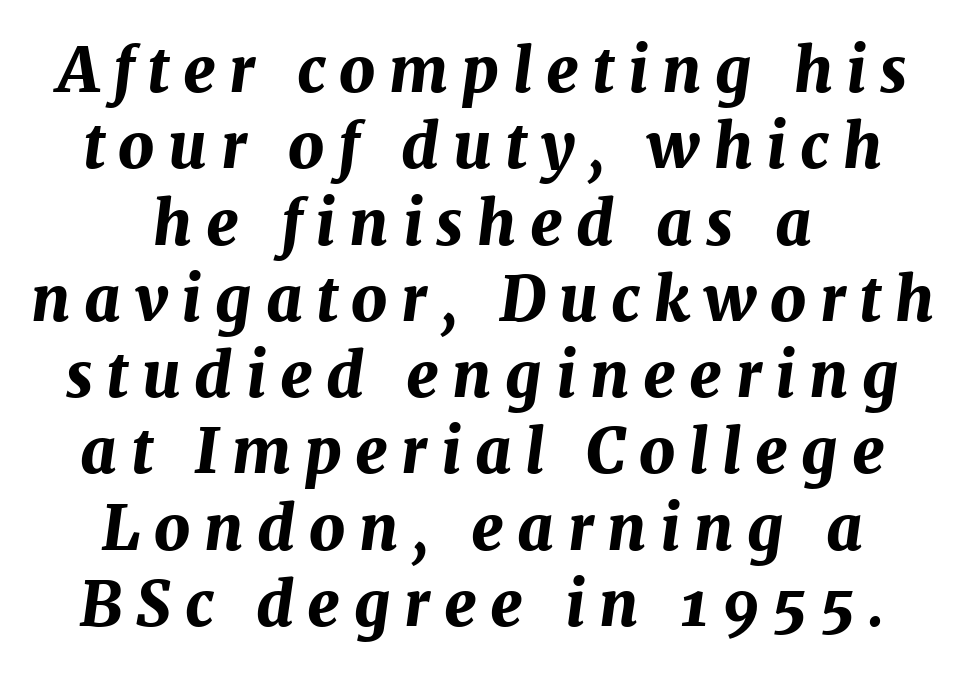
Q: Is the text bold? A: Yes.
Q: Is the text italic (slanted)? A: Yes, it leans right by about 7 degrees.
Q: Is the text underlined? A: No.
Q: How is the paragraph aligned? A: Centered.
Q: Is the spacing between letters normal or unusually wide? A: Unusually wide.
Q: Width (condensed, normal, or wide)? A: Normal.
Q: Stroke contrast? A: Medium.
Q: x-height? A: Medium.
Q: Monospaced? A: No.
